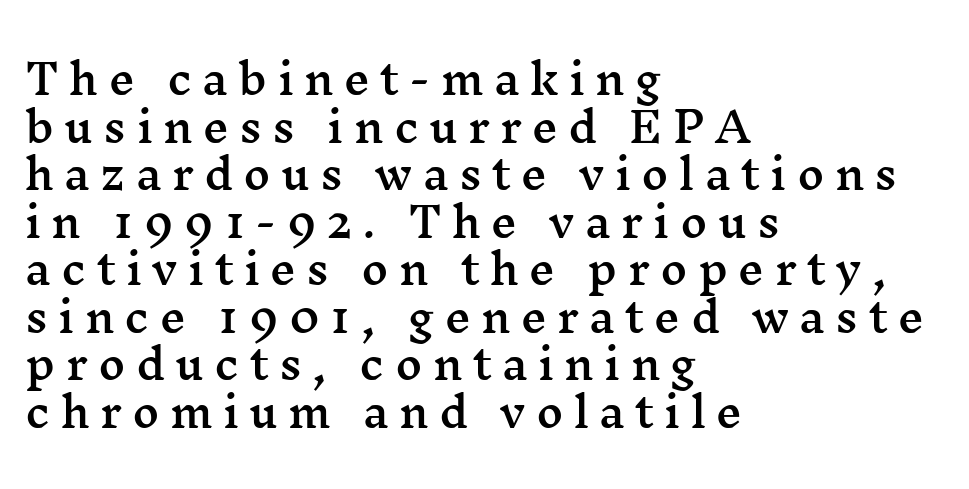
Posture: straight, roman, zero tilt. Alignment: flush left. The face used here is seriffed, in the tradition of book romans. Words appear elongated and porous because spacing is wide. Has an underline been added? It has not.
